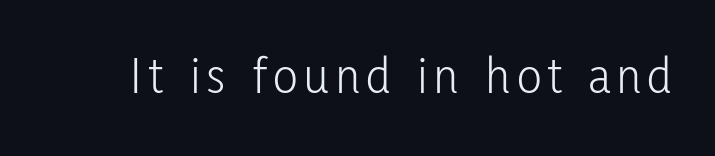
{"serif": "no", "italic": "no", "bold": "no", "weight": "light", "width": "condensed", "stroke_contrast": "low", "x_height": "medium", "monospaced": "no", "underline": "no", "glyph_px": 52}
